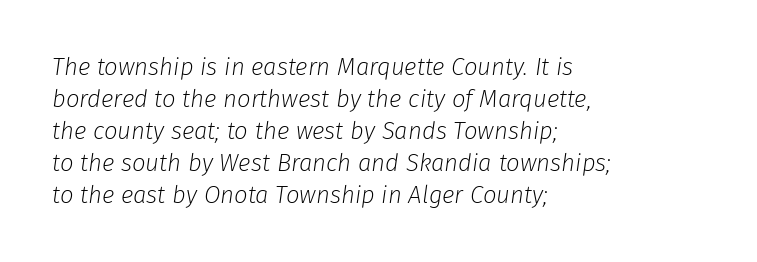
Q: Is the text bold? A: No.
Q: Is the text italic (slanted)? A: Yes, it leans right by about 8 degrees.
Q: Is the text underlined? A: No.
Q: How is the paragraph aligned? A: Left-aligned.
Q: Is the spacing between letters normal or unusually wide? A: Normal.
Q: Is the spacing between lines tight, normal or loose? A: Normal.
